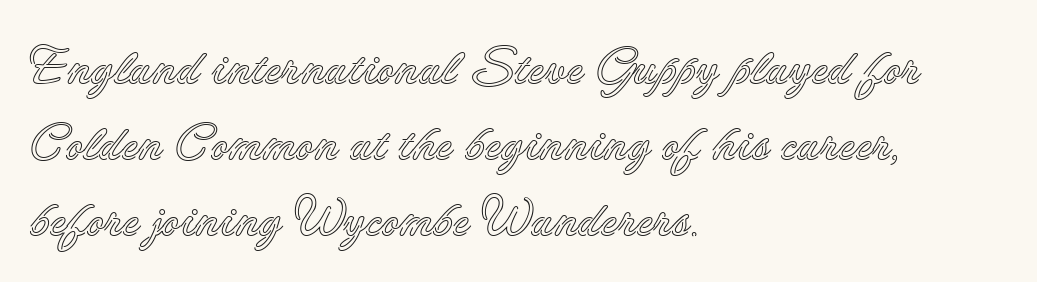
Q: Is the text italic (slanted)? A: Yes.
Q: Is the text underlined? A: No.
Q: How is the paragraph aligned? A: Left-aligned.
Q: Is the spacing between letters normal or unusually wide? A: Normal.
Q: Is the spacing between lines tight, normal or loose? A: Normal.
Q: Width (condensed, normal, or wide)? A: Normal.
Q: x-height? A: Small.
Q: Monospaced? A: No.
